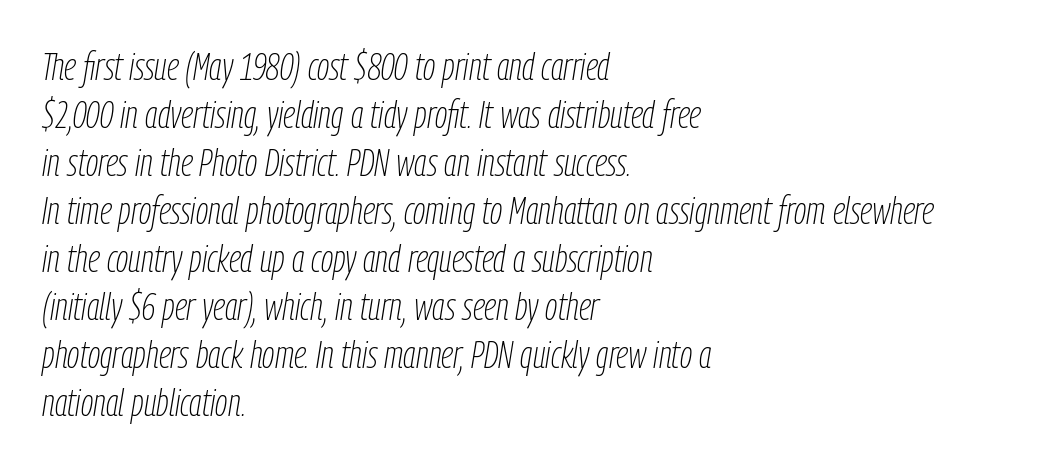
Q: Is the text bold? A: No.
Q: Is the text italic (slanted)? A: Yes, it leans right by about 9 degrees.
Q: Is the text underlined? A: No.
Q: How is the paragraph aligned? A: Left-aligned.
Q: Is the spacing between letters normal or unusually wide? A: Normal.
Q: Width (condensed, normal, or wide)? A: Condensed.
Q: Stroke contrast? A: Low.
Q: x-height? A: Medium.
Q: Monospaced? A: No.
